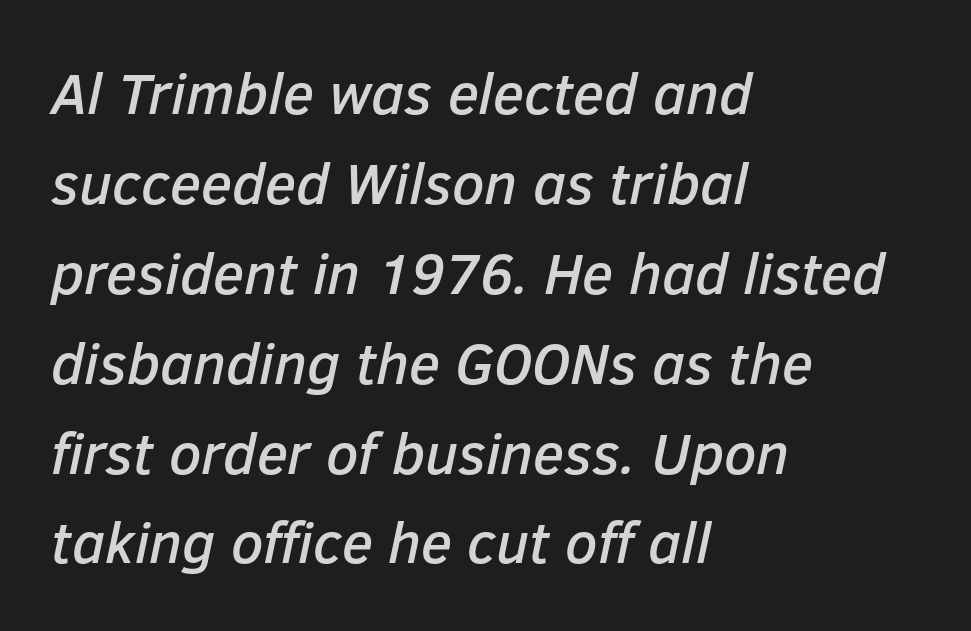
{"italic": "yes", "lean": "right", "slant_degrees": 12, "width": "normal", "stroke_contrast": "low", "x_height": "medium", "monospaced": "no", "underline": "no", "align": "left", "line_spacing": "normal", "line_spacing_ratio": 1.55, "letter_spacing": "normal", "letter_spacing_em": 0.0, "glyph_px": 58}
